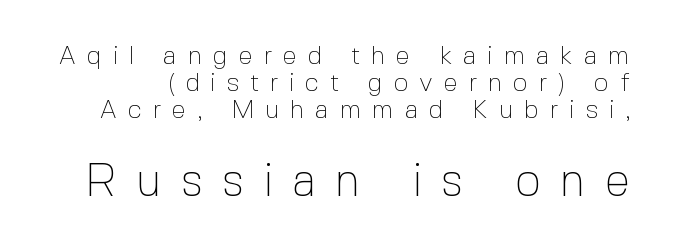
Q: Is the text bold? A: No.
Q: Is the text italic (slanted)? A: No, it is upright.
Q: Is the typeface a serif or a sans-serif typeface? A: Sans-serif.
Q: Is the text underlined? A: No.
Q: Is the spacing between letters normal or unusually wide? A: Unusually wide.
Q: Is the spacing between lines tight, normal or loose? A: Tight.
Q: Which block of text is set in a larger size, the first (top) or the second (bottom)? A: The second (bottom) one.
Q: Width (condensed, normal, or wide)? A: Normal.
Q: x-height? A: Medium.
Q: Monospaced? A: No.
